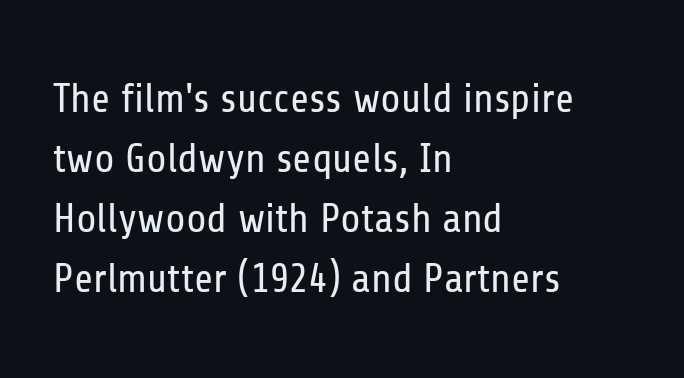
Q: Is the text bold? A: No.
Q: Is the text italic (slanted)? A: No, it is upright.
Q: Is the typeface a serif or a sans-serif typeface? A: Sans-serif.
Q: Is the text underlined? A: No.
Q: How is the paragraph aligned? A: Left-aligned.
Q: Is the spacing between letters normal or unusually wide? A: Normal.
Q: Is the spacing between lines tight, normal or loose? A: Normal.
Q: Width (condensed, normal, or wide)? A: Condensed.
Q: Stroke contrast? A: Low.
Q: x-height? A: Medium.
Q: Monospaced? A: No.
